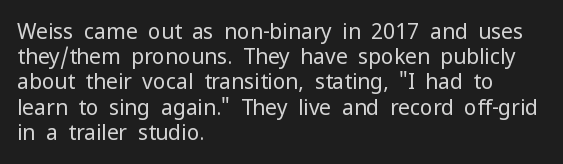
The letterforms sit shoulder to shoulder at normal distance. Typeset ragged right — the left edge is the straight one. The lettering holds an erect, upright posture throughout. Vertical stems look standard width or narrower in stroke. Beneath every word, the page is bare.
